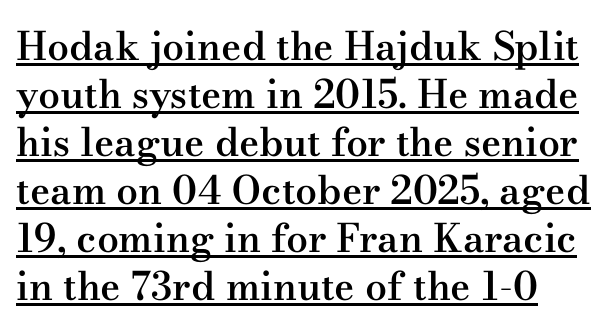
The ragged edge is on the right, which tells us the setting is flush left. This rendering leaves character spacing at its baseline value. The specimen reads as upright at a glance. Look at the stroke-to-counter ratio: somewhat heavy, a semibold.
